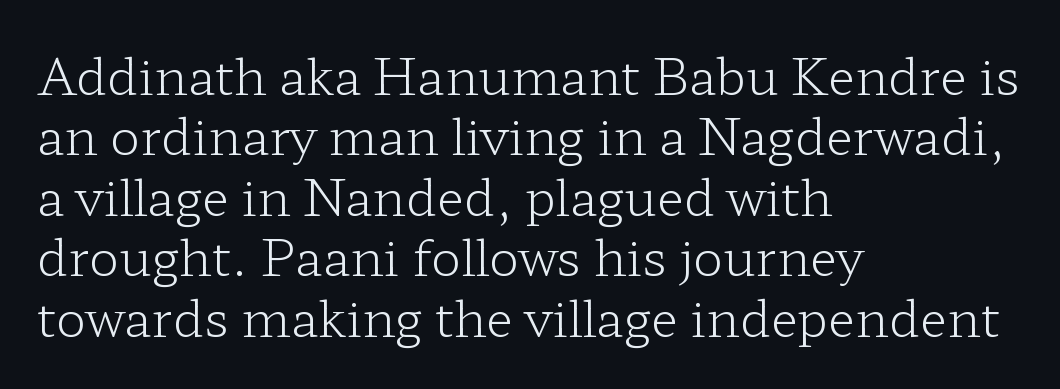
{"serif": "yes", "italic": "no", "bold": "no", "weight": "light", "width": "wide", "stroke_contrast": "low", "x_height": "medium", "monospaced": "no", "underline": "no", "align": "left", "line_spacing_ratio": 1.21, "letter_spacing": "normal", "letter_spacing_em": 0.0, "glyph_px": 50}
